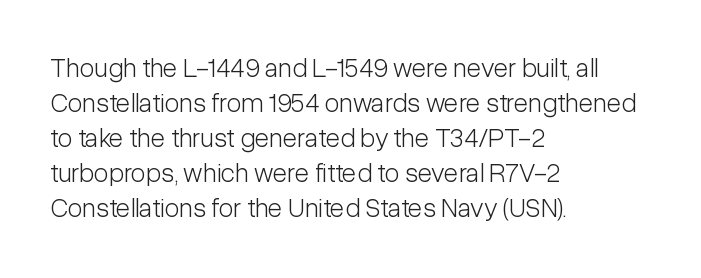
{"italic": "no", "bold": "no", "underline": "no", "align": "left", "line_spacing": "normal", "line_spacing_ratio": 1.3, "letter_spacing": "normal", "letter_spacing_em": 0.0, "glyph_px": 27}
